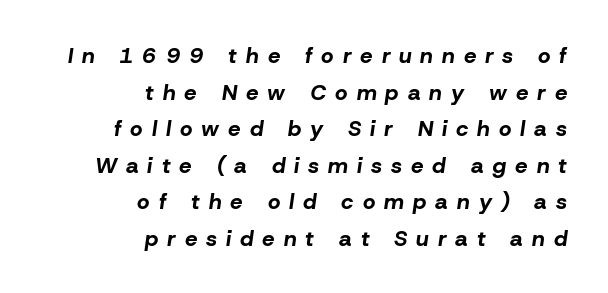
The image shows 22 px bold type, italic (leaning right); set right-aligned, normal line spacing (1.66x), unusually wide letter spacing (+0.41 em), not underlined.
